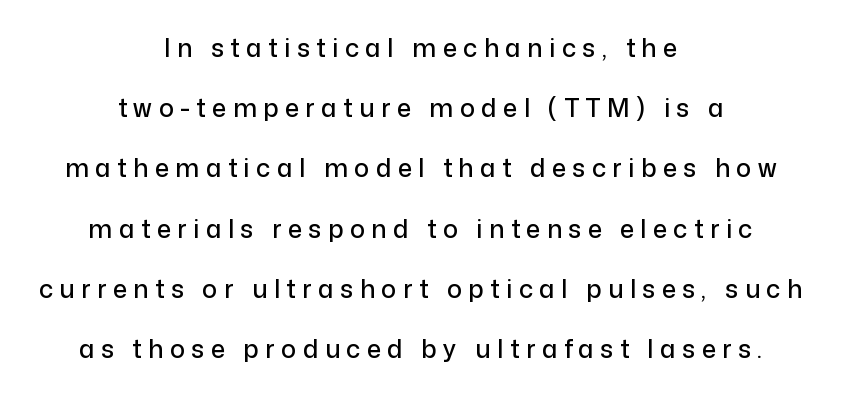
The image shows 25 px text type, upright; set centered, loose line spacing (2.41x), unusually wide letter spacing (+0.26 em), not underlined.
